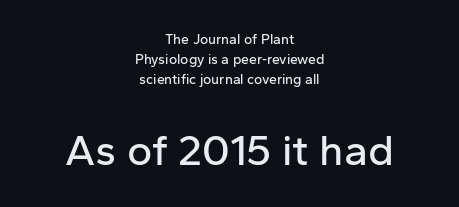
Q: Is the text italic (slanted)? A: No, it is upright.
Q: Is the typeface a serif or a sans-serif typeface? A: Sans-serif.
Q: Is the text underlined? A: No.
Q: How is the paragraph aligned? A: Centered.
Q: Is the spacing between letters normal or unusually wide? A: Normal.
Q: Is the spacing between lines tight, normal or loose? A: Normal.
Q: Which block of text is set in a larger size, the first (top) or the second (bottom)? A: The second (bottom) one.
Q: Width (condensed, normal, or wide)? A: Normal.
Q: Stroke contrast? A: Low.
Q: x-height? A: Medium.
Q: Monospaced? A: No.
